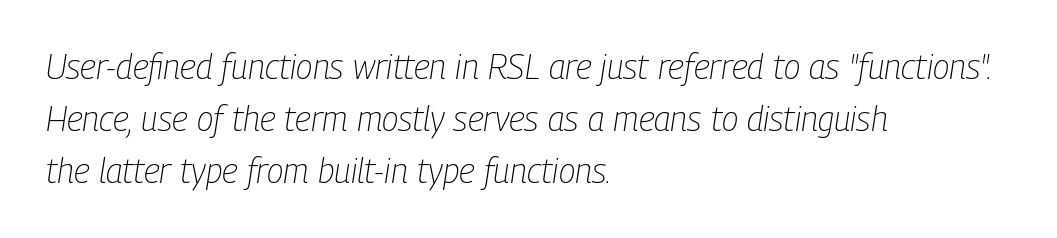
Stroke mass is kept to a normal reading level or below. Does the leading feel generous? No, just average. These lines keep a tight, regular rhythm from letter to letter. In terms of posture, this sample is oblique. The rendering uses natural spacing where letterforms have individual widths. The space directly below the letters is spotless.
